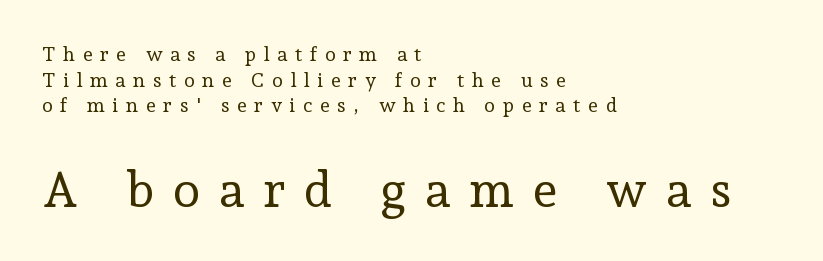
Spacing verdict: proportional, widths tailored to each character. Yep, those are serifs on the letters. Scale increases going downward across the two blocks. The font is comparable to plain body text, perhaps lighter. Tall strokes in this sample are plumb rather than angled.
